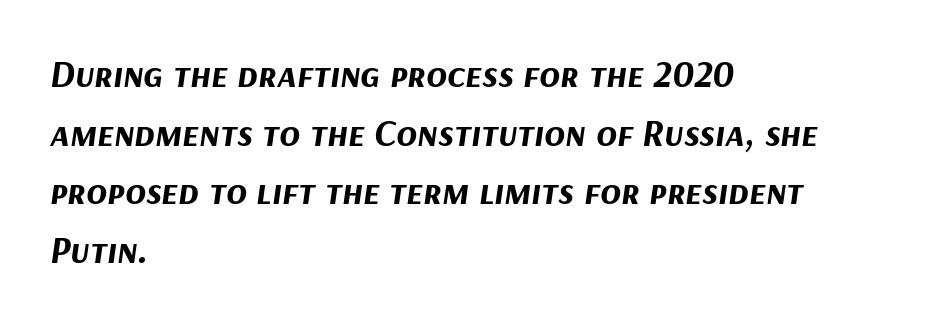
Quick note: interline space is typical. Is the letter spacing exaggerated? No — it looks like the ordinary default. You could not count columns in this text — the font is proportionally spaced. Lines of text with bare space underneath. The font's italic variant was chosen for this text.
